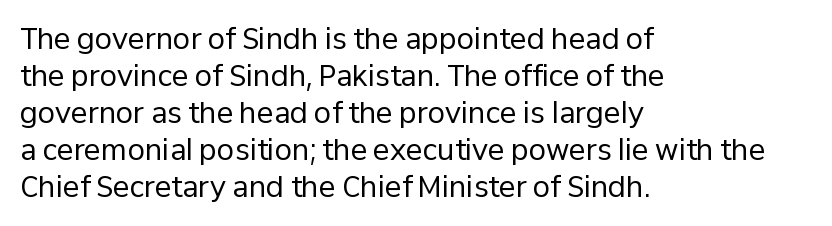
Q: Is the text bold? A: No.
Q: Is the text italic (slanted)? A: No, it is upright.
Q: Is the typeface a serif or a sans-serif typeface? A: Sans-serif.
Q: Is the text underlined? A: No.
Q: How is the paragraph aligned? A: Left-aligned.
Q: Is the spacing between letters normal or unusually wide? A: Normal.
Q: Is the spacing between lines tight, normal or loose? A: Normal.
Q: Width (condensed, normal, or wide)? A: Normal.
Q: Stroke contrast? A: Low.
Q: x-height? A: Medium.
Q: Monospaced? A: No.
